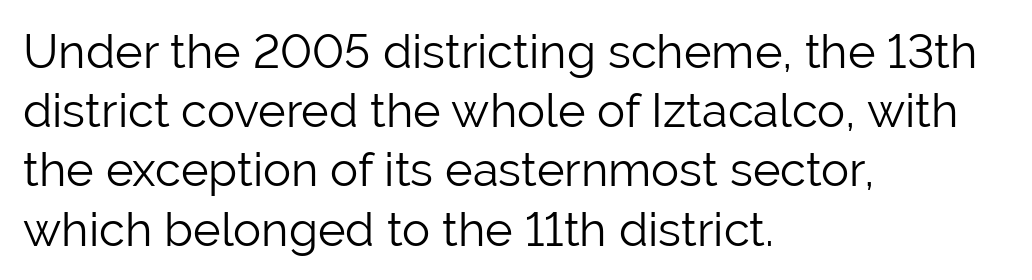
{"serif": "no", "italic": "no", "bold": "no", "weight": "light", "width": "normal", "stroke_contrast": "low", "x_height": "medium", "monospaced": "no", "underline": "no", "align": "left", "line_spacing": "normal", "line_spacing_ratio": 1.26, "letter_spacing": "normal", "letter_spacing_em": 0.0, "glyph_px": 47}
